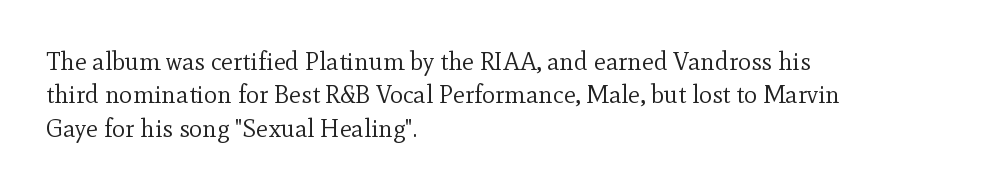
Notice how the stems are strictly vertical — no italics here. Clear beneath every line of the passage. Compared with typical paragraphs, the rows here are spaced about the same. The letters look calm and open, with moderate or lighter stems. Spacing between characters is what you'd get straight out of the box.
